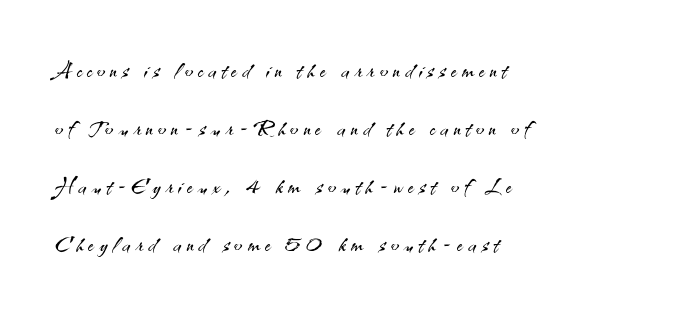
{"serif": "no", "bold": "no", "weight": "light", "width": "normal", "stroke_contrast": "medium", "x_height": "small", "monospaced": "no", "underline": "no", "align": "left", "line_spacing": "loose", "line_spacing_ratio": 1.93, "glyph_px": 30}
